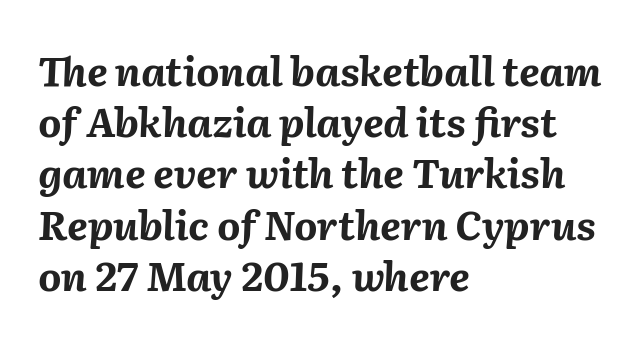
The gap between lines stays unmarked. When letters slant like this, we call the style italic. Rows of type keep a routine distance in the vertical direction. Honestly, the letter spacing is just normal — you wouldn't notice it. The text block is weighted toward the left margin, trailing off unevenly rightward. Varying glyph widths throughout — classic text-font behaviour.
